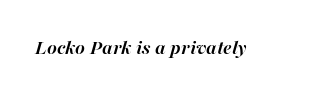
The image shows 21 px bold type, italic (leaning right); set normal letter spacing, not underlined.
